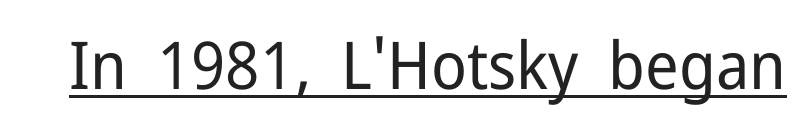
{"serif": "no", "italic": "no", "bold": "no", "weight": "regular", "width": "normal", "stroke_contrast": "low", "x_height": "medium", "monospaced": "no", "underline": "yes", "letter_spacing": "normal", "letter_spacing_em": 0.0, "glyph_px": 66}
